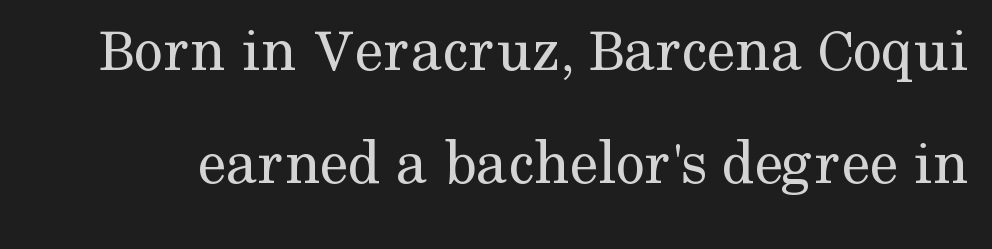
Q: Is the text bold? A: No.
Q: Is the text italic (slanted)? A: No, it is upright.
Q: Is the typeface a serif or a sans-serif typeface? A: Serif.
Q: Is the text underlined? A: No.
Q: Is the spacing between letters normal or unusually wide? A: Normal.
Q: Width (condensed, normal, or wide)? A: Normal.
Q: Stroke contrast? A: Medium.
Q: x-height? A: Medium.
Q: Monospaced? A: No.
